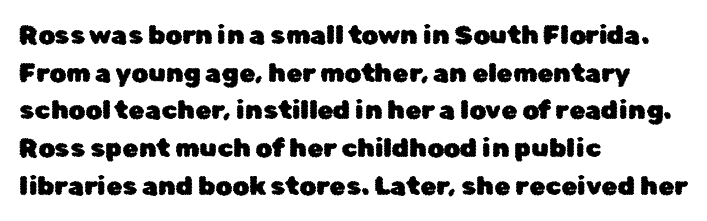
Q: Is the text italic (slanted)? A: No, it is upright.
Q: Is the text underlined? A: No.
Q: How is the paragraph aligned? A: Left-aligned.
Q: Is the spacing between letters normal or unusually wide? A: Normal.
Q: Is the spacing between lines tight, normal or loose? A: Normal.
